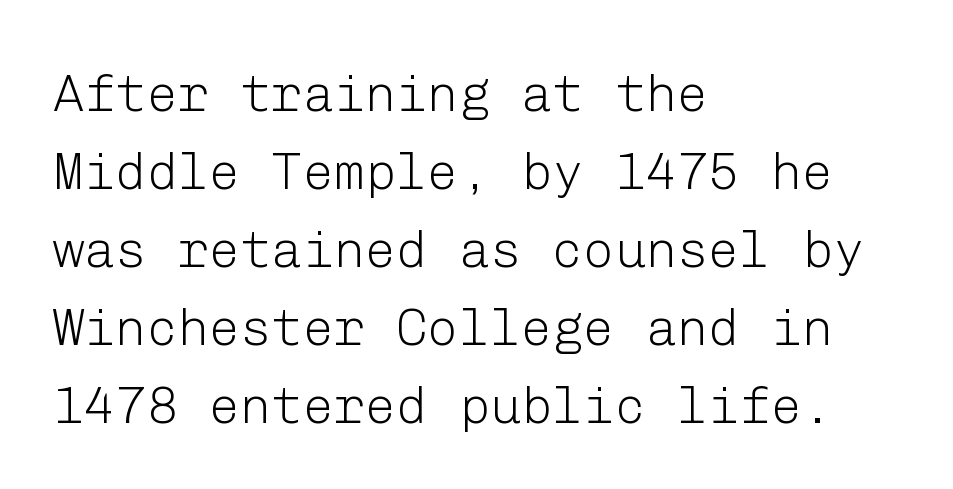
{"serif": "no", "italic": "no", "bold": "no", "weight": "light", "width": "normal", "stroke_contrast": "low", "x_height": "medium", "underline": "no", "align": "left", "line_spacing": "normal", "line_spacing_ratio": 1.5, "letter_spacing": "normal", "letter_spacing_em": 0.0, "glyph_px": 52}
